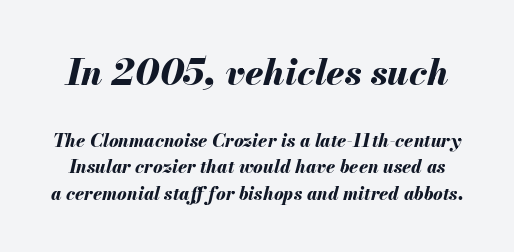
The image shows 36 px bold type, italic (leaning right); set normal line spacing (1.47x), normal letter spacing, not underlined; the first (top) block is 2.0x larger; medium stroke contrast and a small x-height.
